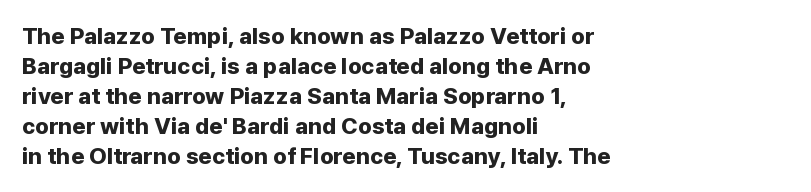
{"italic": "no", "bold": "yes", "underline": "no", "align": "left", "line_spacing": "normal", "line_spacing_ratio": 1.3, "letter_spacing": "normal", "letter_spacing_em": 0.0, "glyph_px": 23}
